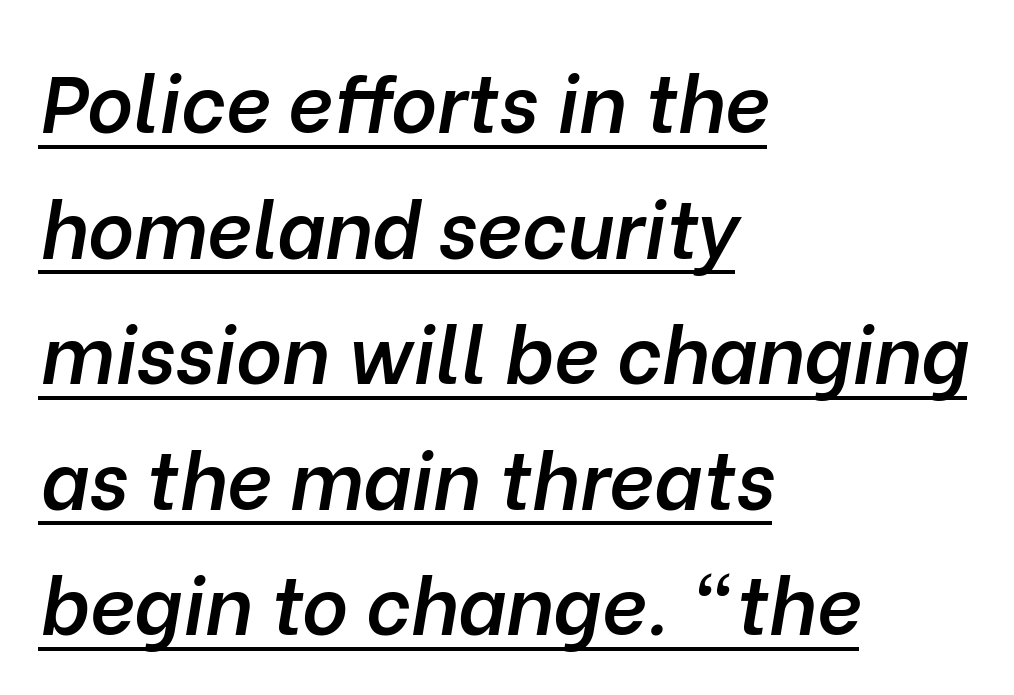
Spacing verdict: proportional, widths tailored to each character. The specimen includes a rule beneath the text block's lines. Line spacing here is normal. This sample is left-justified, so line endings fall wherever the words run out.
